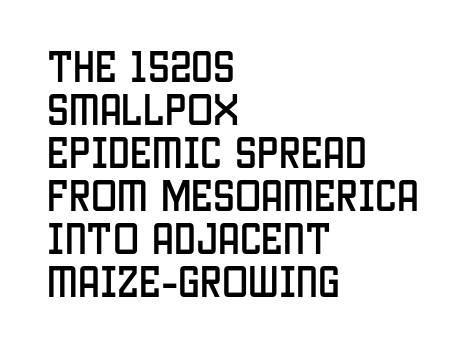
The image shows 35 px condensed sans-serif type, upright; set left-aligned, line spacing 1.23x, normal letter spacing, not underlined; low stroke contrast and a large x-height.
